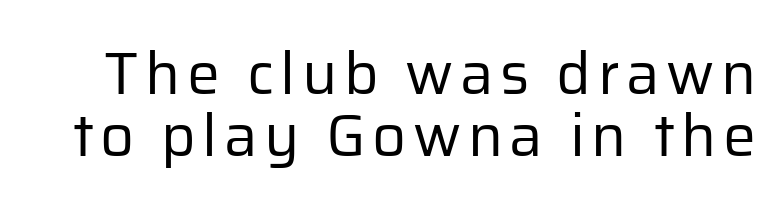
Q: Is the text bold? A: No.
Q: Is the text italic (slanted)? A: No, it is upright.
Q: Is the typeface a serif or a sans-serif typeface? A: Sans-serif.
Q: Is the text underlined? A: No.
Q: Is the spacing between lines tight, normal or loose? A: Tight.
Q: Width (condensed, normal, or wide)? A: Normal.
Q: Stroke contrast? A: Low.
Q: x-height? A: Medium.
Q: Monospaced? A: No.
